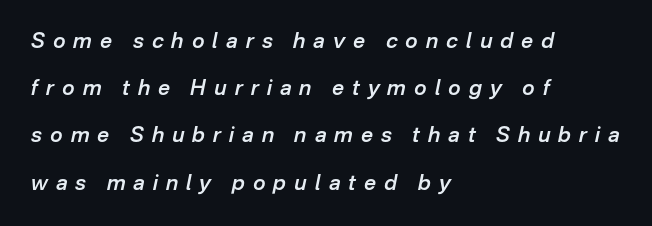
{"italic": "yes", "lean": "right", "slant_degrees": 12, "bold": "semi", "underline": "no", "align": "left", "line_spacing": "loose", "line_spacing_ratio": 2.25, "letter_spacing": "wide", "letter_spacing_em": 0.38, "glyph_px": 21}
